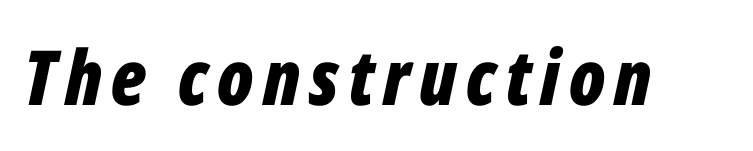
{"italic": "yes", "lean": "right", "slant_degrees": 12, "bold": "yes", "weight": "bold", "width": "condensed", "stroke_contrast": "low", "x_height": "medium", "monospaced": "no", "underline": "no", "glyph_px": 76}
